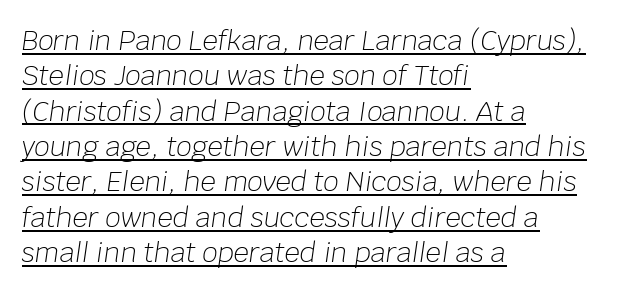
Q: Is the text bold? A: No.
Q: Is the text italic (slanted)? A: Yes, it leans right by about 8 degrees.
Q: Is the text underlined? A: Yes.
Q: How is the paragraph aligned? A: Left-aligned.
Q: Is the spacing between letters normal or unusually wide? A: Normal.
Q: Is the spacing between lines tight, normal or loose? A: Normal.
